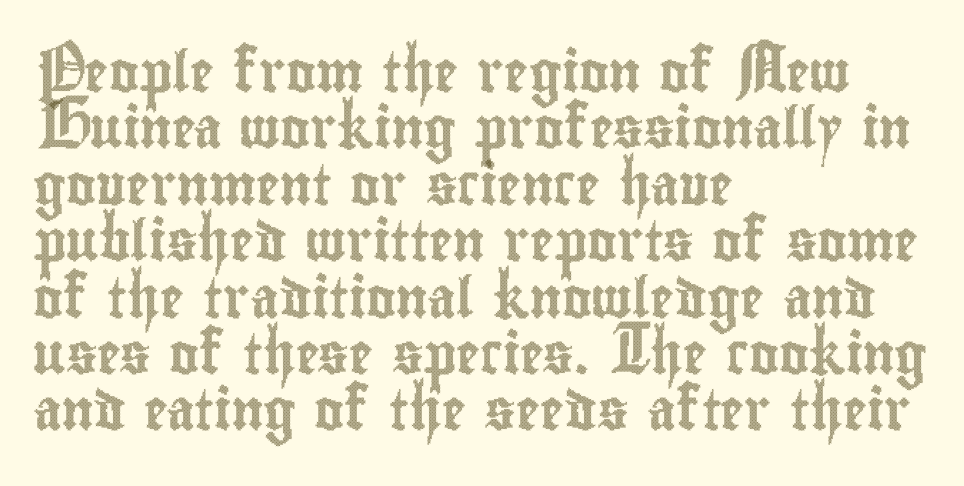
The image shows 40 px condensed type, upright; set left-aligned, normal line spacing (1.41x), normal letter spacing, not underlined; a small x-height.
